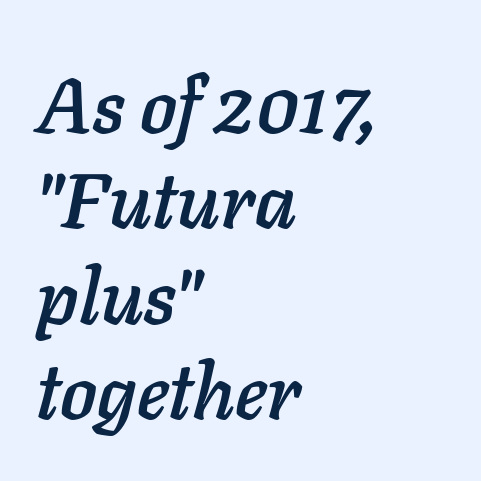
{"italic": "yes", "lean": "right", "slant_degrees": 11, "width": "normal", "stroke_contrast": "low", "x_height": "medium", "monospaced": "no", "underline": "no", "align": "left", "line_spacing_ratio": 1.24, "letter_spacing": "normal", "letter_spacing_em": 0.0, "glyph_px": 77}
